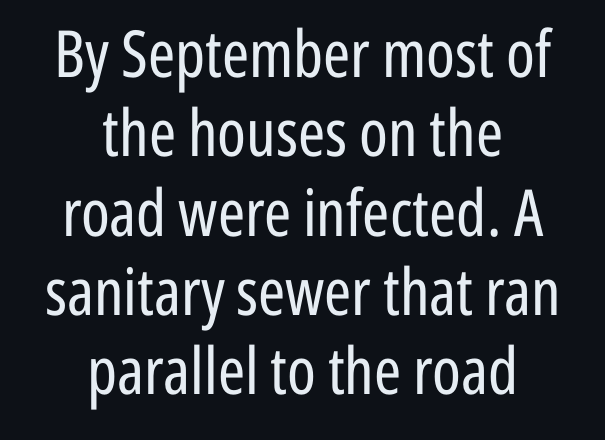
The image shows 65 px regular-weight, condensed sans-serif type, upright; set centered, line spacing 1.22x, normal letter spacing, not underlined; low stroke contrast and a medium x-height.
